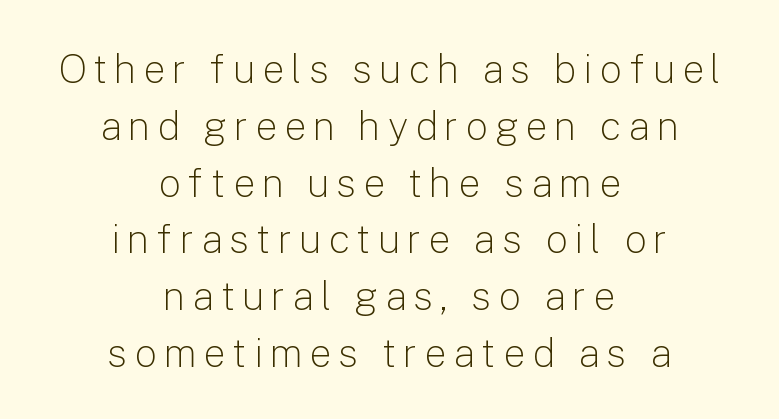
No chunkiness to these letters — they're not bold. The lettering stays uniformly vertical, giving the passage a roman look. To sum up the face: it is a sans, with no serifs. The lines sit at an ordinary, default distance from one another.
